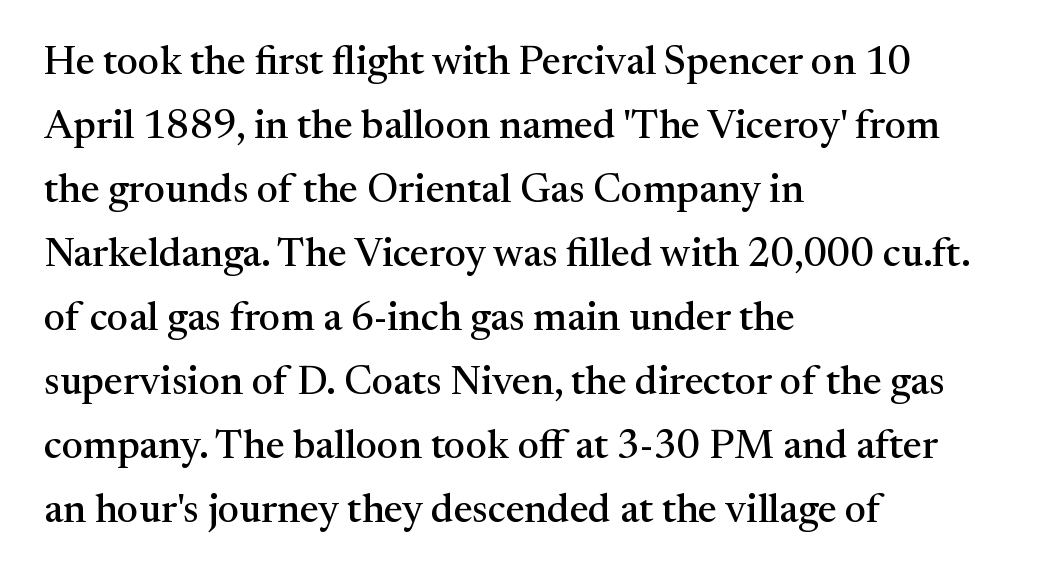
{"serif": "yes", "italic": "no", "width": "normal", "stroke_contrast": "medium", "x_height": "medium", "monospaced": "no", "underline": "no", "align": "left", "line_spacing": "normal", "line_spacing_ratio": 1.6, "letter_spacing": "normal", "letter_spacing_em": 0.0, "glyph_px": 40}
